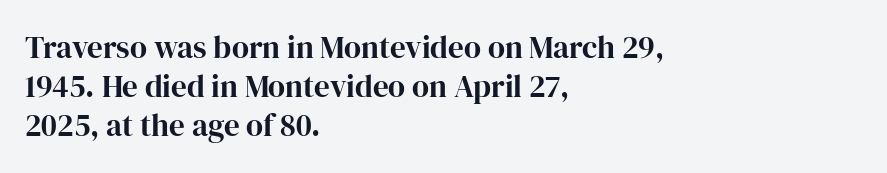
{"serif": "yes", "italic": "no", "width": "normal", "stroke_contrast": "high", "x_height": "medium", "monospaced": "no", "underline": "no", "align": "left", "line_spacing": "normal", "line_spacing_ratio": 1.26, "letter_spacing": "normal", "letter_spacing_em": 0.0, "glyph_px": 31}
